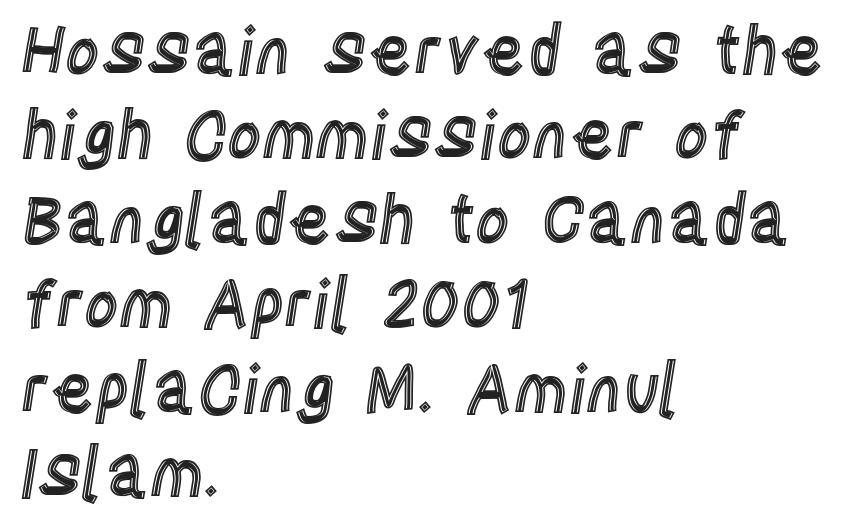
Q: Is the text italic (slanted)? A: Yes.
Q: Is the text underlined? A: No.
Q: How is the paragraph aligned? A: Left-aligned.
Q: Is the spacing between letters normal or unusually wide? A: Normal.
Q: Is the spacing between lines tight, normal or loose? A: Normal.
Q: Width (condensed, normal, or wide)? A: Condensed.
Q: x-height? A: Large.
Q: Monospaced? A: No.
